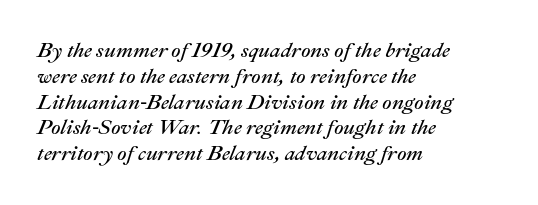
Weight: not bold — regular or lighter. Any mark beneath the type? The region is blank. Here the glyphs are tracked normally, forming tight word shapes. Looking at the ascenders, they clearly lean. Where is the straight margin? On the left.
